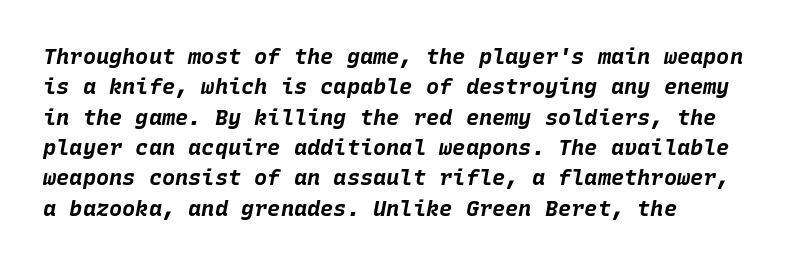
{"italic": "yes", "lean": "right", "slant_degrees": 10, "bold": "yes", "underline": "no", "line_spacing": "normal", "line_spacing_ratio": 1.38, "letter_spacing": "normal", "letter_spacing_em": 0.0, "glyph_px": 22}
